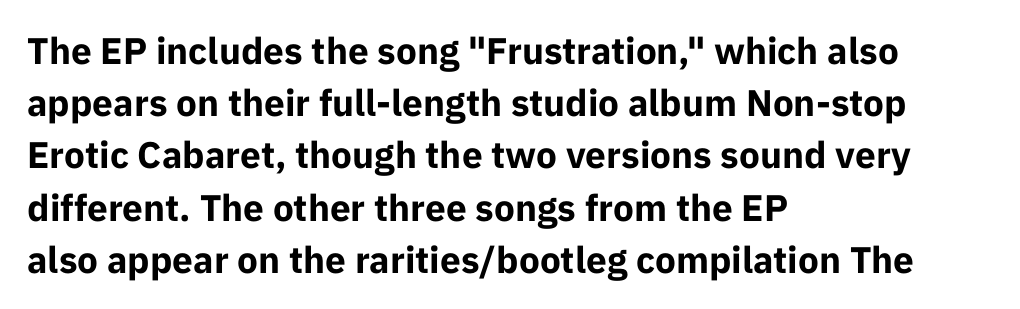
The font is running at its bold setting. The type is set solid horizontally, with unmodified tracking. It's the straight-up-and-down kind of type. Normally led — the rows are evenly, conventionally spaced. Type without underlining.
